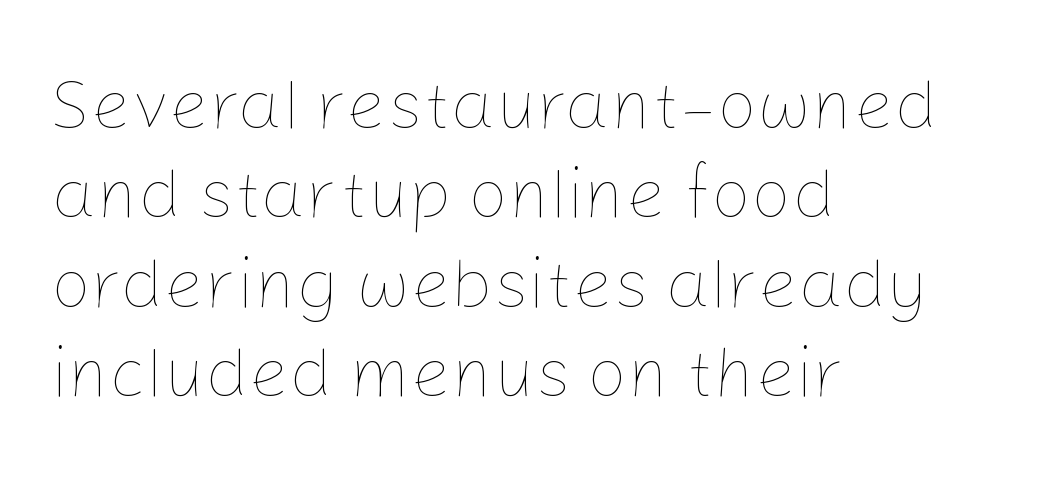
{"italic": "no", "bold": "no", "weight": "thin", "width": "normal", "stroke_contrast": "low", "x_height": "medium", "monospaced": "no", "underline": "no", "align": "left", "line_spacing": "normal", "line_spacing_ratio": 1.26, "letter_spacing": "normal", "letter_spacing_em": 0.0, "glyph_px": 71}
